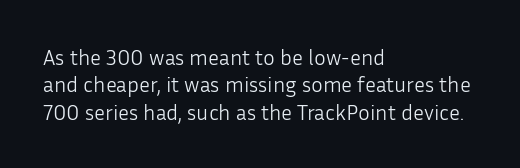
Counters stay open thanks to moderate or lighter strokes. All the whitespace from short lines collects on the right. Normally led — the rows are evenly, conventionally spaced. The glyphs are unaccompanied by any horizontal stroke below them.
